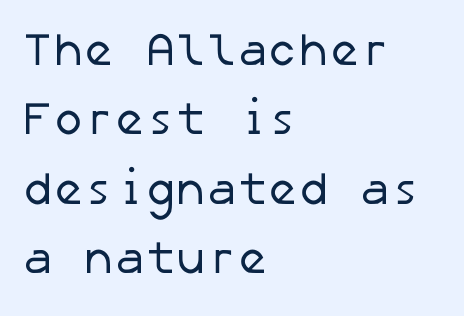
Clear beneath every line of the passage. The rows are spaced the way most documents space them. These lines are set flush left with a ragged right edge. In terms of letterform style, serifs are entirely absent. Counters stay open thanks to moderate or lighter strokes.
